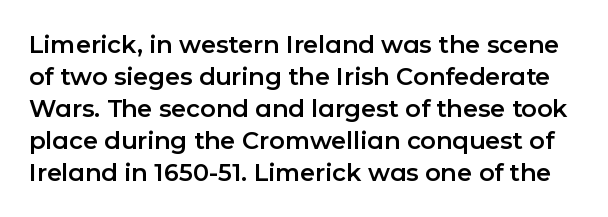
A typesetter would call this leading conventional body-copy spacing. Every stem runs plumb, perpendicular to the baseline. The gaps between neighbouring characters are ordinary and unremarkable. Beneath every word, the page is bare.
